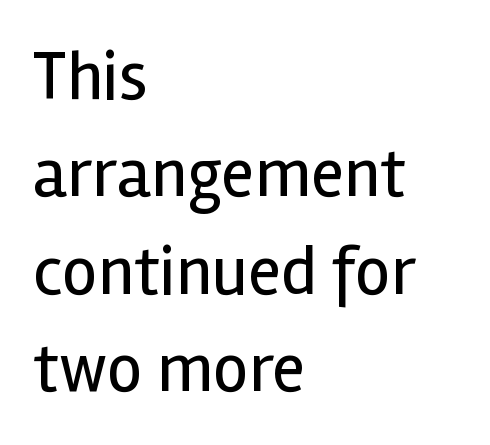
Rendered with straight, roman letterforms. Think standard paragraph weight, or any step lighter than that. Decoration check: the copy has no underline. Here the glyphs are tracked normally, forming tight word shapes.
